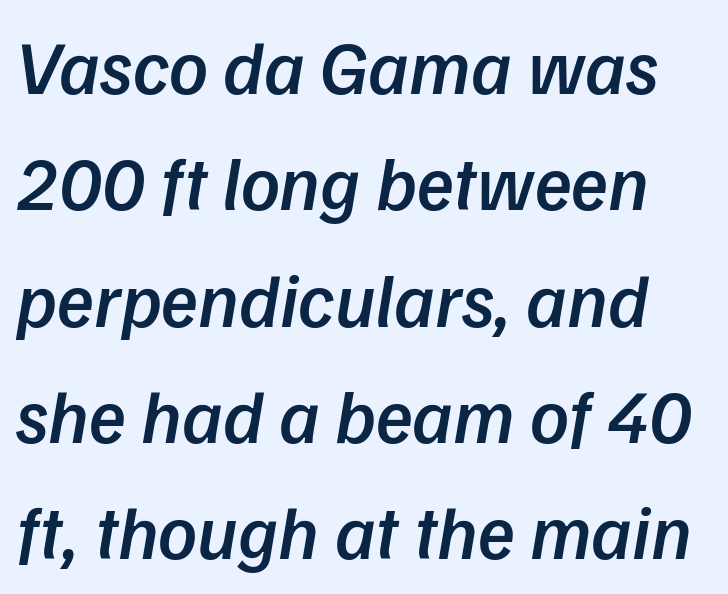
Q: Is the text bold? A: Semi-bold.
Q: Is the typeface a serif or a sans-serif typeface? A: Sans-serif.
Q: Is the text underlined? A: No.
Q: Is the spacing between letters normal or unusually wide? A: Normal.
Q: Is the spacing between lines tight, normal or loose? A: Normal.
Q: Width (condensed, normal, or wide)? A: Normal.
Q: Stroke contrast? A: Low.
Q: x-height? A: Medium.
Q: Monospaced? A: No.
